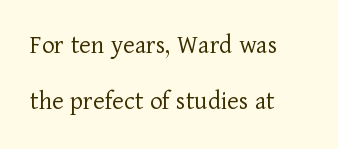
{"italic": "no", "bold": "no", "underline": "no", "align": "left", "line_spacing": "loose", "line_spacing_ratio": 2.08, "letter_spacing": "normal", "letter_spacing_em": 0.0, "glyph_px": 27}
